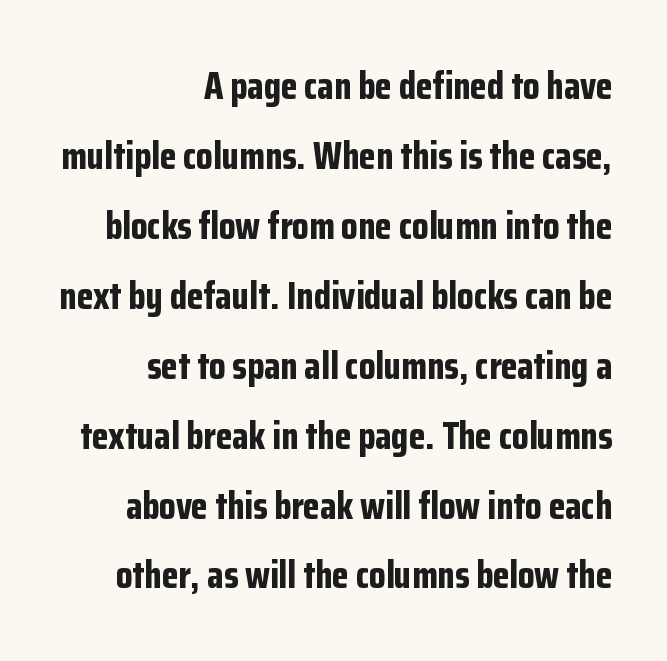
{"serif": "no", "italic": "no", "bold": "yes", "weight": "bold", "width": "condensed", "stroke_contrast": "low", "x_height": "medium", "monospaced": "no", "underline": "no", "align": "right", "line_spacing_ratio": 1.84, "letter_spacing": "normal", "letter_spacing_em": 0.0, "glyph_px": 38}
